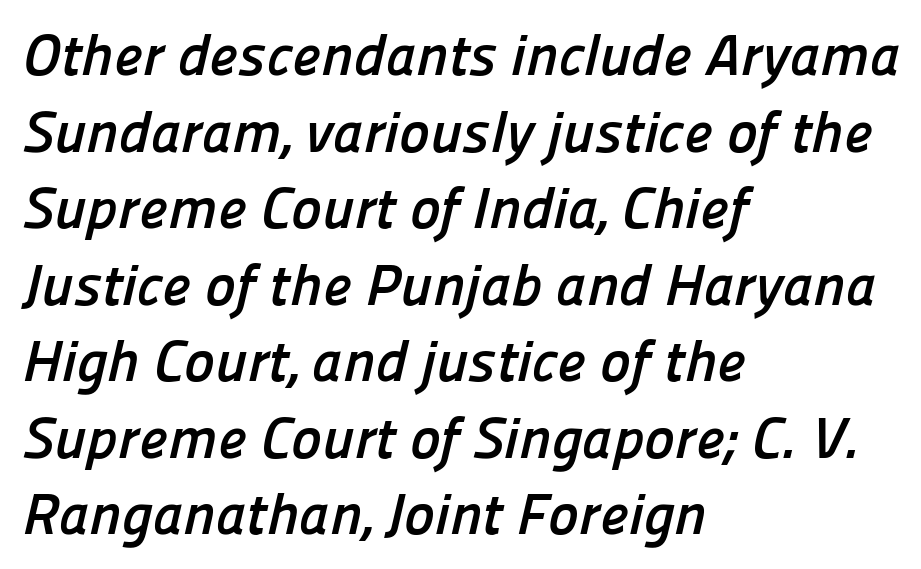
{"serif": "no", "bold": "yes", "weight": "semibold", "width": "normal", "stroke_contrast": "low", "x_height": "medium", "monospaced": "no", "underline": "no", "align": "left", "line_spacing": "normal", "line_spacing_ratio": 1.32, "letter_spacing": "normal", "letter_spacing_em": 0.0, "glyph_px": 58}
